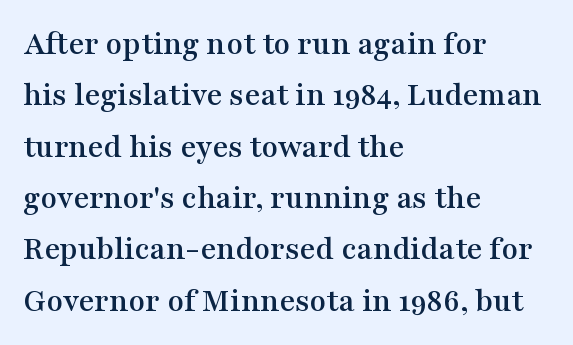
Q: Is the text italic (slanted)? A: No, it is upright.
Q: Is the typeface a serif or a sans-serif typeface? A: Serif.
Q: Is the text underlined? A: No.
Q: How is the paragraph aligned? A: Left-aligned.
Q: Is the spacing between letters normal or unusually wide? A: Normal.
Q: Is the spacing between lines tight, normal or loose? A: Normal.
Q: Width (condensed, normal, or wide)? A: Wide.
Q: Stroke contrast? A: Medium.
Q: x-height? A: Medium.
Q: Monospaced? A: No.
